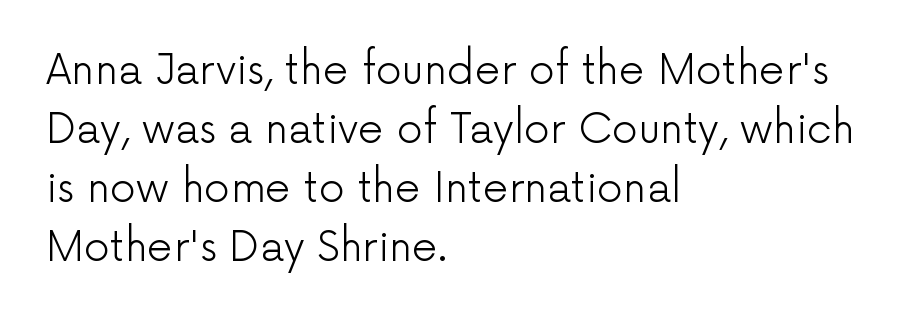
Characters follow at the spacing the type designer built in. Nope, not italic — everything's standing straight. The specimen omits any rule beneath the text block's lines. Type style note: lacks serifs. In terms of leading, this rendering sits right in the middle.
